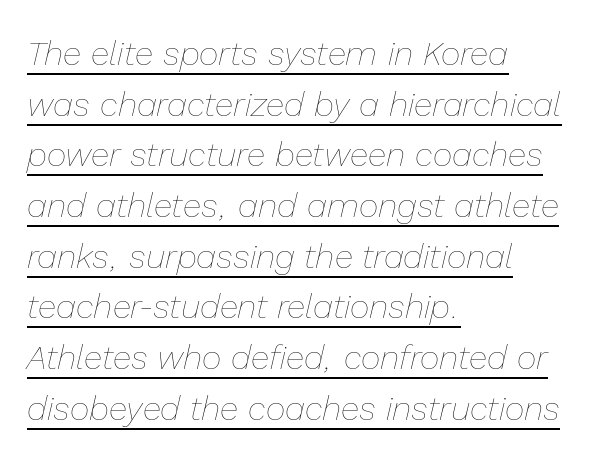
Q: Is the text bold? A: No.
Q: Is the text italic (slanted)? A: Yes, it leans right by about 13 degrees.
Q: Is the text underlined? A: Yes.
Q: How is the paragraph aligned? A: Left-aligned.
Q: Is the spacing between letters normal or unusually wide? A: Normal.
Q: Is the spacing between lines tight, normal or loose? A: Normal.
Q: Width (condensed, normal, or wide)? A: Normal.
Q: Stroke contrast? A: Low.
Q: x-height? A: Medium.
Q: Monospaced? A: No.
